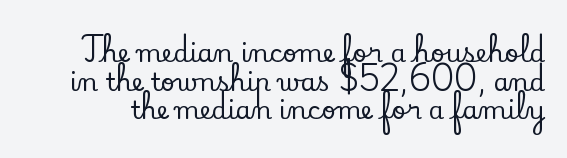
Q: Is the text italic (slanted)? A: No, it is upright.
Q: Is the text underlined? A: No.
Q: Is the spacing between letters normal or unusually wide? A: Normal.
Q: Is the spacing between lines tight, normal or loose? A: Tight.
